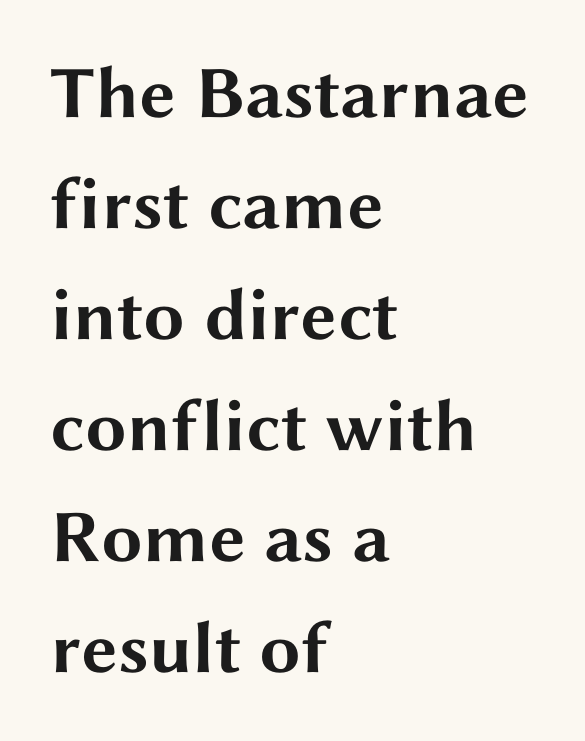
This sample has the flowing, uneven cadence of proportional lettering. Just letters on the line, the space beneath them empty. The letters are bold, with thick, heavy strokes. In terms of letterspacing, this is plain default setting. If you drew a line through each stem, it would be perfectly vertical.
